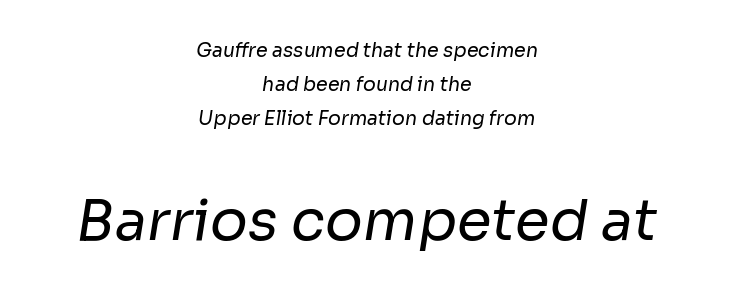
{"serif": "no", "bold": "no", "weight": "regular", "width": "normal", "stroke_contrast": "low", "x_height": "medium", "monospaced": "no", "underline": "no", "align": "center", "line_spacing_ratio": 1.8, "letter_spacing": "normal", "letter_spacing_em": 0.0, "larger_block": "second", "size_ratio": 2.95, "glyph_px": 56}
